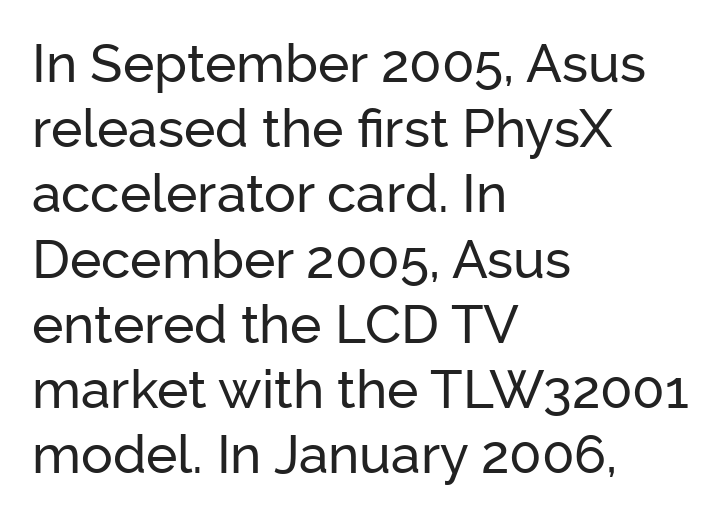
Q: Is the text italic (slanted)? A: No, it is upright.
Q: Is the typeface a serif or a sans-serif typeface? A: Sans-serif.
Q: Is the text underlined? A: No.
Q: How is the paragraph aligned? A: Left-aligned.
Q: Is the spacing between letters normal or unusually wide? A: Normal.
Q: Width (condensed, normal, or wide)? A: Normal.
Q: Stroke contrast? A: Low.
Q: x-height? A: Medium.
Q: Monospaced? A: No.
